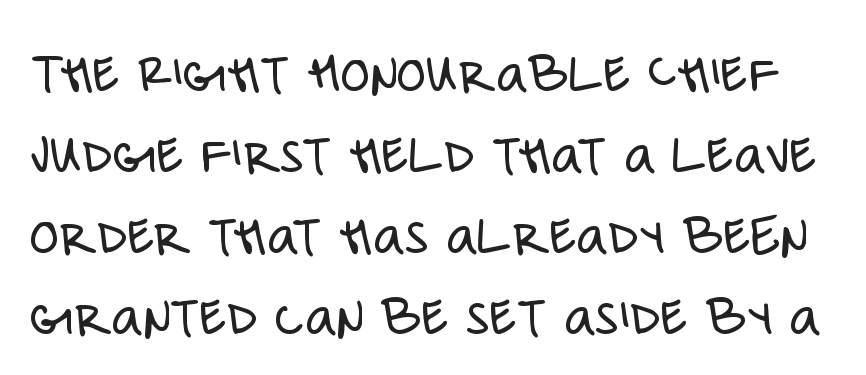
Short note: letters normally spaced. Just letters on the line, the space beneath them empty. Note: no serifs on the glyphs. The letters advance in unequal steps, a hallmark of proportional type. Does the lettering tilt? It doesn't — this is upright. These lines sit exactly where default settings would place them.
